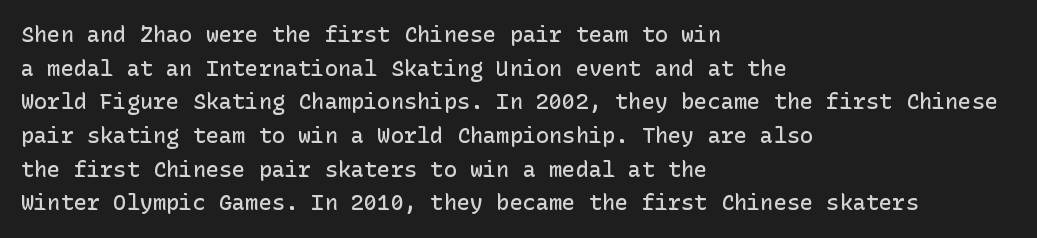
Every character sits straight up, as roman type does. Does extra space separate the letters? No, they use regular spacing. A somewhat darkened texture: the type is semibold rather than bold. A typesetter would call this leading conventional body-copy spacing.
